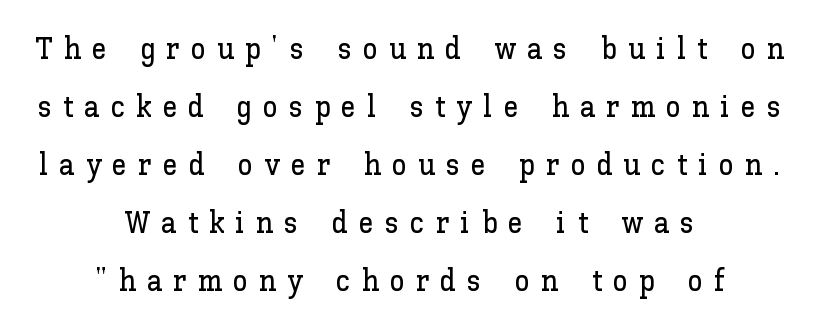
The image shows 30 px text type, upright; set centered, loose line spacing (1.93x), unusually wide letter spacing (+0.37 em), not underlined; low stroke contrast and a medium x-height.
